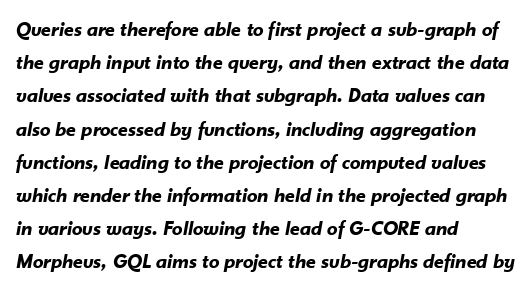
Notice how descenders clear the ascenders below comfortably — that's standard leading. Caption: standard tracking, unaltered. Each line starts at the same left margin while the right side varies. Compared with ordinary roman type, these characters are visibly tilted. Chunky letters — that's bold for sure.
